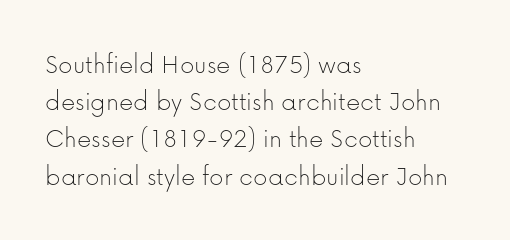
The image shows 28 px thin sans-serif type, upright; set left-aligned, normal line spacing (1.33x), normal letter spacing, not underlined; low stroke contrast and a medium x-height.
